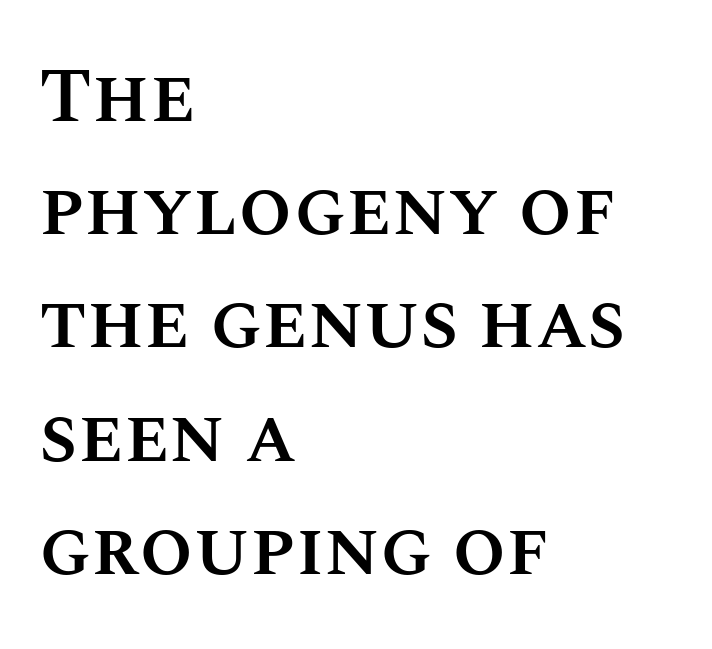
{"italic": "no", "bold": "semi", "weight": "semibold", "width": "normal", "stroke_contrast": "medium", "x_height": "large", "monospaced": "no", "underline": "no", "align": "left", "line_spacing": "normal", "line_spacing_ratio": 1.47, "letter_spacing": "normal", "letter_spacing_em": 0.0, "glyph_px": 77}
